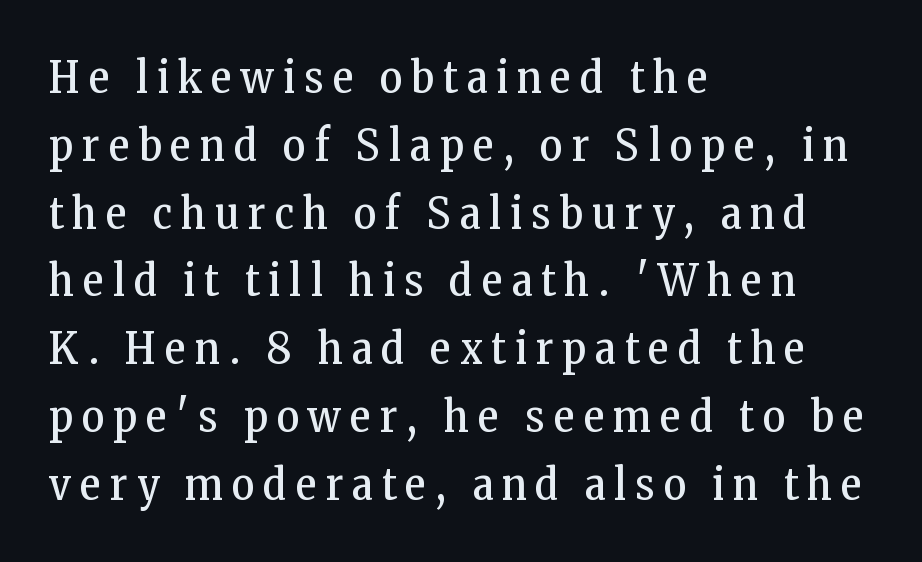
{"serif": "yes", "italic": "no", "bold": "no", "weight": "regular", "width": "condensed", "stroke_contrast": "low", "x_height": "medium", "monospaced": "no", "underline": "no", "align": "left", "line_spacing": "normal", "line_spacing_ratio": 1.54, "letter_spacing": "wide", "letter_spacing_em": 0.21, "glyph_px": 44}
